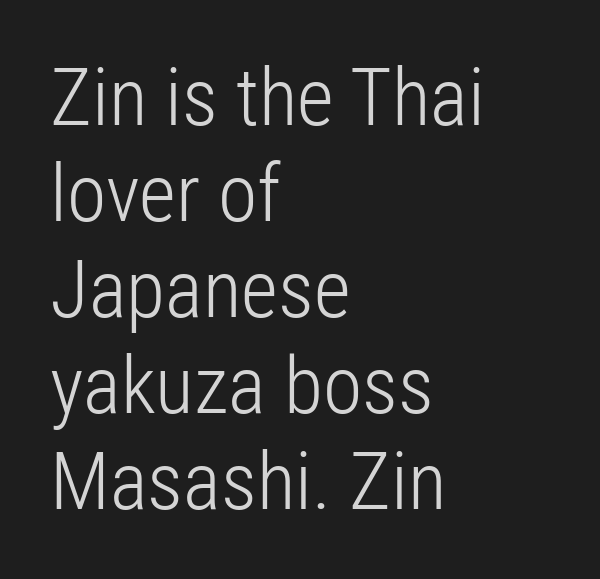
{"serif": "no", "italic": "no", "bold": "no", "weight": "light", "width": "condensed", "stroke_contrast": "low", "x_height": "medium", "monospaced": "no", "underline": "no", "align": "left", "line_spacing_ratio": 1.2, "letter_spacing": "normal", "letter_spacing_em": 0.0, "glyph_px": 80}
